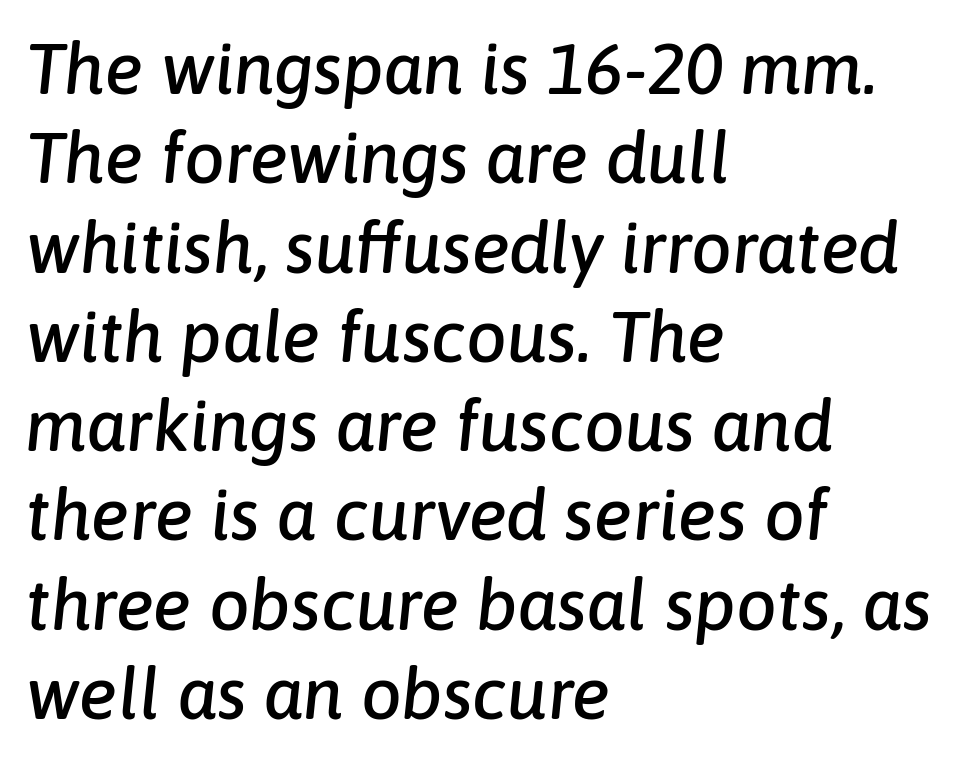
Q: Is the text italic (slanted)? A: Yes, it leans right by about 6 degrees.
Q: Is the text underlined? A: No.
Q: How is the paragraph aligned? A: Left-aligned.
Q: Is the spacing between letters normal or unusually wide? A: Normal.
Q: Width (condensed, normal, or wide)? A: Normal.
Q: Stroke contrast? A: Low.
Q: x-height? A: Medium.
Q: Monospaced? A: No.
